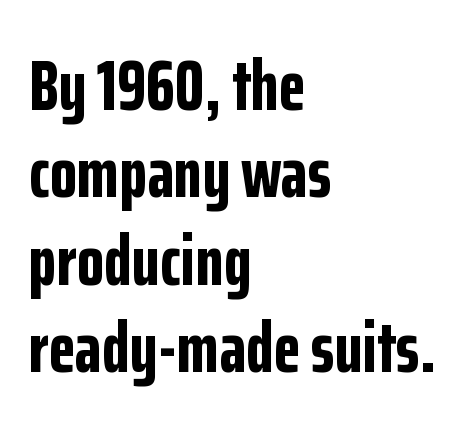
Q: Is the text bold? A: Yes.
Q: Is the text italic (slanted)? A: No, it is upright.
Q: Is the typeface a serif or a sans-serif typeface? A: Sans-serif.
Q: Is the text underlined? A: No.
Q: How is the paragraph aligned? A: Left-aligned.
Q: Is the spacing between letters normal or unusually wide? A: Normal.
Q: Width (condensed, normal, or wide)? A: Condensed.
Q: Stroke contrast? A: Low.
Q: x-height? A: Medium.
Q: Monospaced? A: No.
